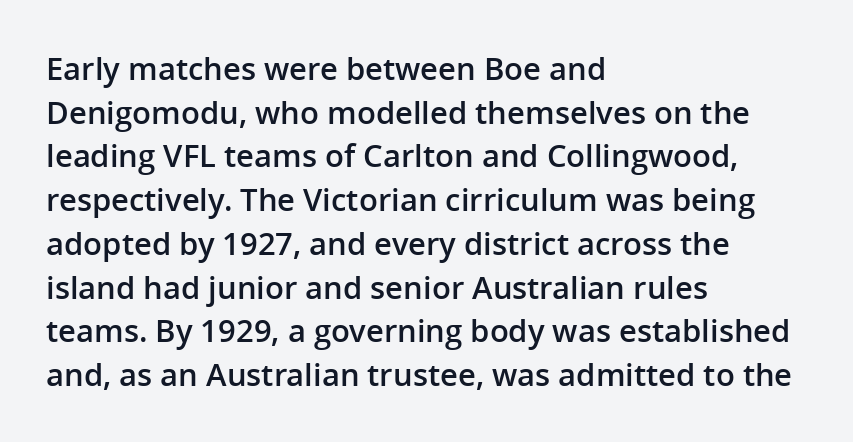
The image shows 31 px semibold sans-serif type, upright; set left-aligned, normal line spacing (1.41x), normal letter spacing, not underlined; low stroke contrast and a medium x-height.
